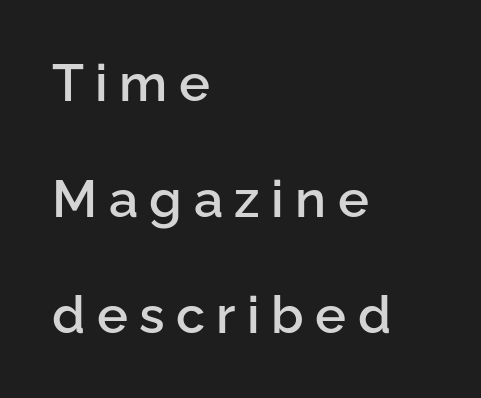
The image shows 52 px semibold sans-serif type, upright; set left-aligned, loose line spacing (2.23x), unusually wide letter spacing (+0.22 em), not underlined; low stroke contrast and a medium x-height.
